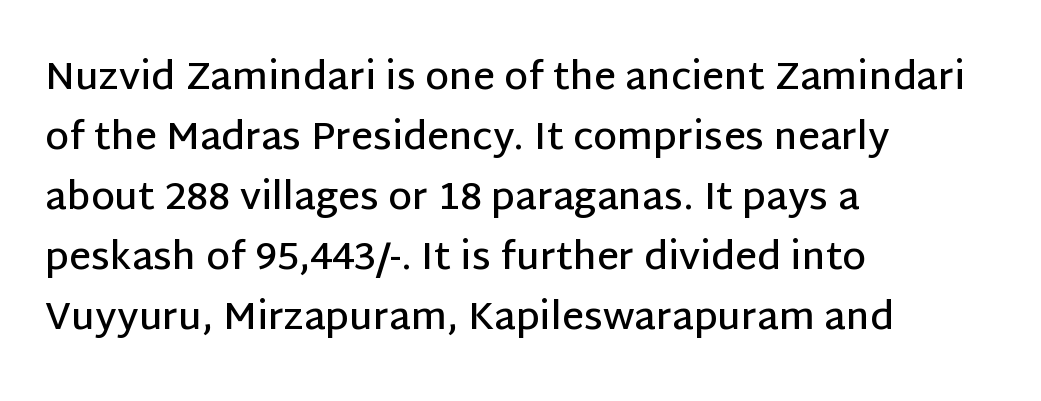
Q: Is the text bold? A: Semi-bold.
Q: Is the text italic (slanted)? A: No, it is upright.
Q: Is the typeface a serif or a sans-serif typeface? A: Sans-serif.
Q: Is the text underlined? A: No.
Q: How is the paragraph aligned? A: Left-aligned.
Q: Is the spacing between letters normal or unusually wide? A: Normal.
Q: Is the spacing between lines tight, normal or loose? A: Normal.
Q: Width (condensed, normal, or wide)? A: Normal.
Q: Stroke contrast? A: Low.
Q: x-height? A: Large.
Q: Monospaced? A: No.
